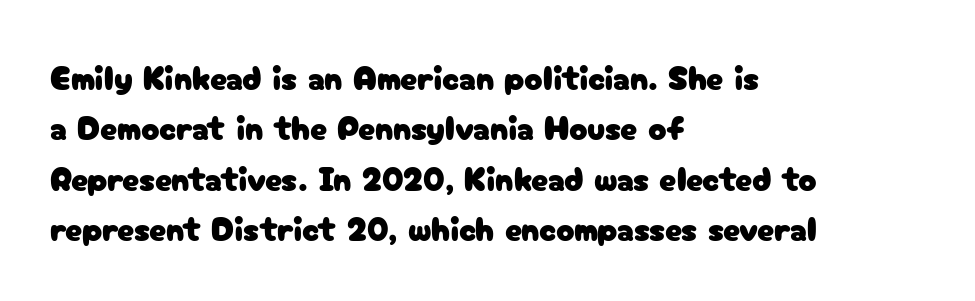
The glyphs in this specimen are sans serif. These lines stack with their left ends in a neat column. Clear beneath every line of the passage. This is roman type, the default non-slanted kind.
